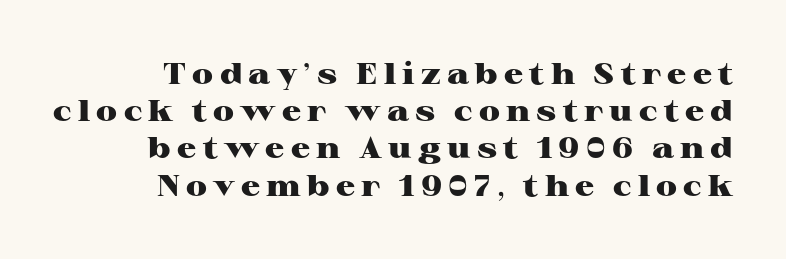
Q: Is the text bold? A: Yes.
Q: Is the text italic (slanted)? A: No, it is upright.
Q: Is the typeface a serif or a sans-serif typeface? A: Serif.
Q: Is the text underlined? A: No.
Q: How is the paragraph aligned? A: Right-aligned.
Q: Is the spacing between letters normal or unusually wide? A: Unusually wide.
Q: Width (condensed, normal, or wide)? A: Wide.
Q: Stroke contrast? A: High.
Q: x-height? A: Medium.
Q: Monospaced? A: No.
